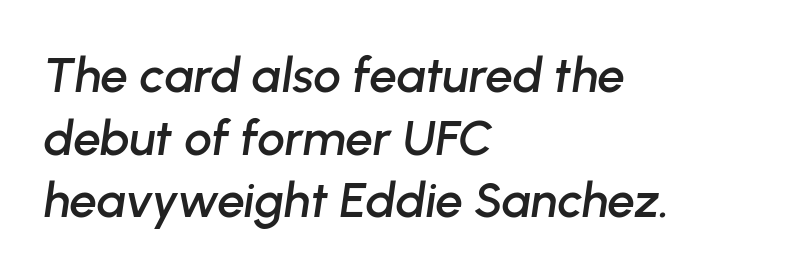
Q: Is the text italic (slanted)? A: Yes, it leans right by about 8 degrees.
Q: Is the text underlined? A: No.
Q: How is the paragraph aligned? A: Left-aligned.
Q: Is the spacing between letters normal or unusually wide? A: Normal.
Q: Is the spacing between lines tight, normal or loose? A: Normal.
Q: Width (condensed, normal, or wide)? A: Normal.
Q: Stroke contrast? A: Low.
Q: x-height? A: Medium.
Q: Monospaced? A: No.
